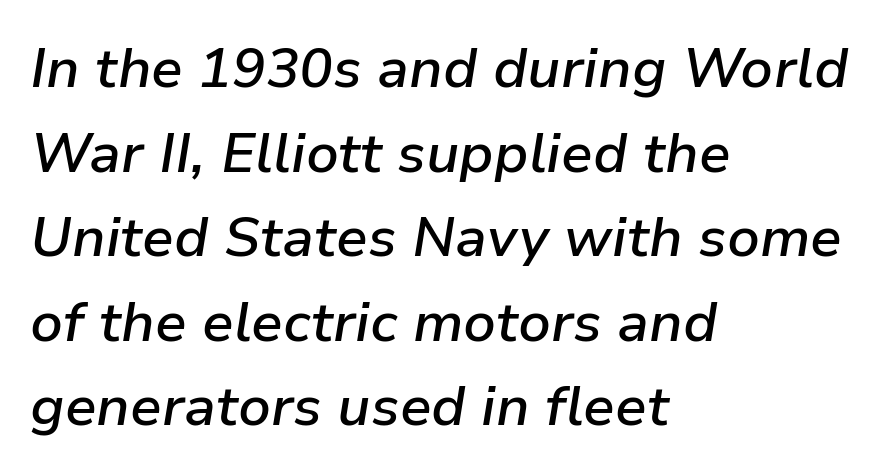
The image shows 56 px semibold type, italic (leaning right); set left-aligned, normal line spacing (1.51x), normal letter spacing, not underlined; low stroke contrast and a medium x-height.
